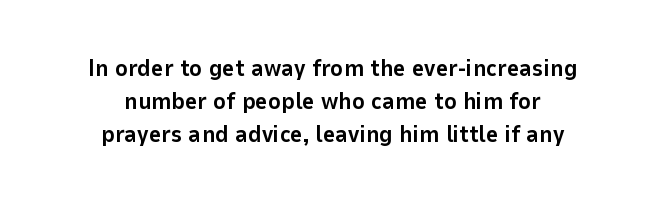
The vertical gap from one line to the next is medium. Plain, unruled lines of type. Letter spacing: default. This is roman type, the default non-slanted kind.
